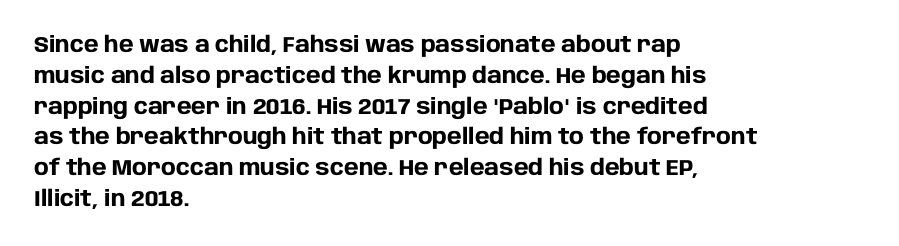
The image shows 22 px bold type, upright; set left-aligned, normal line spacing (1.4x), normal letter spacing, not underlined.
